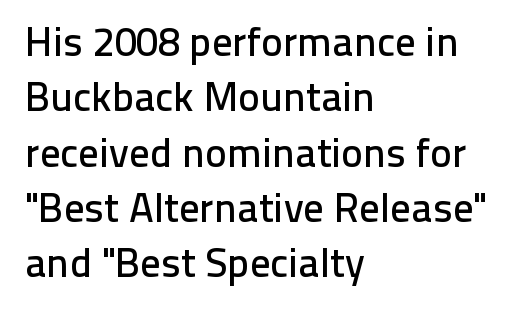
{"serif": "no", "italic": "no", "width": "normal", "stroke_contrast": "low", "x_height": "medium", "monospaced": "no", "underline": "no", "align": "left", "line_spacing": "normal", "line_spacing_ratio": 1.35, "letter_spacing": "normal", "letter_spacing_em": 0.0, "glyph_px": 41}
